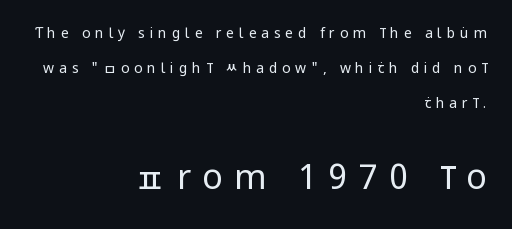
These lines stack with their right ends in a neat column. This sample uses an upright cut, with every glyph sitting square on the baseline. Size hierarchy here favors the trailing block over the leading one. You can tell from the bare stems that sans-serif type was used.
